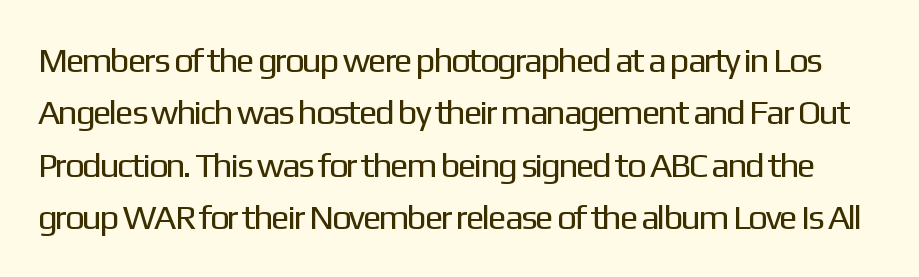
Q: Is the text bold? A: No.
Q: Is the text italic (slanted)? A: No, it is upright.
Q: Is the typeface a serif or a sans-serif typeface? A: Sans-serif.
Q: Is the text underlined? A: No.
Q: Is the spacing between letters normal or unusually wide? A: Normal.
Q: Is the spacing between lines tight, normal or loose? A: Normal.
Q: Width (condensed, normal, or wide)? A: Normal.
Q: Stroke contrast? A: Low.
Q: x-height? A: Medium.
Q: Monospaced? A: No.
